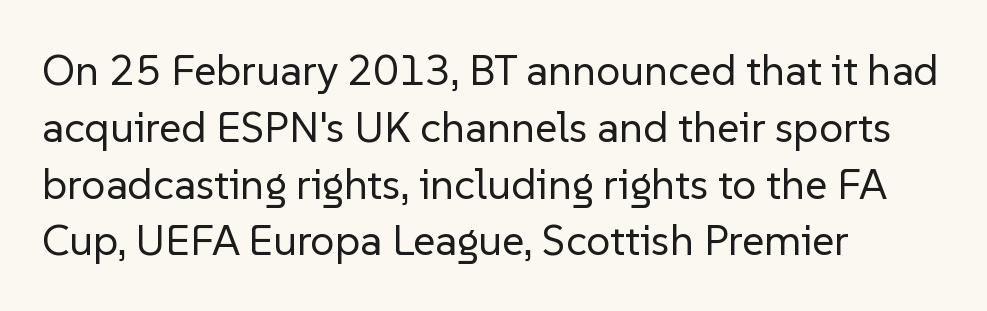
The image shows 43 px regular-weight sans-serif type, upright; set left-aligned, normal line spacing (1.32x), normal letter spacing, not underlined; low stroke contrast and a medium x-height.
